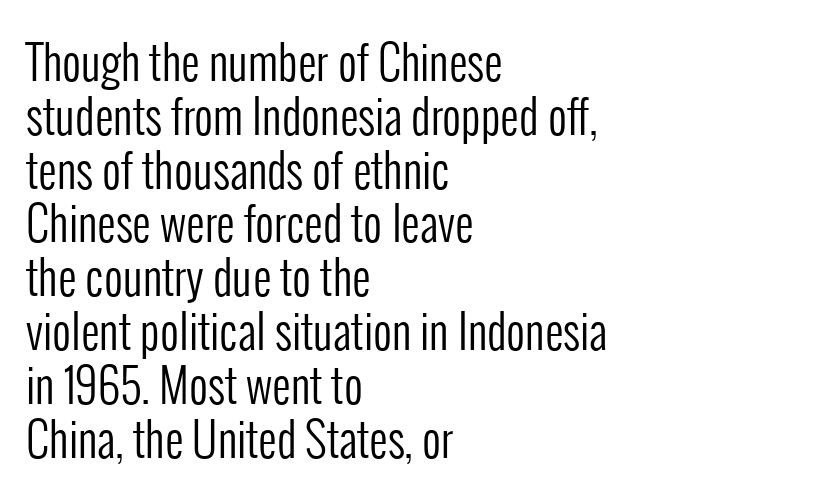
Q: Is the text bold? A: No.
Q: Is the text italic (slanted)? A: No, it is upright.
Q: Is the typeface a serif or a sans-serif typeface? A: Sans-serif.
Q: Is the text underlined? A: No.
Q: How is the paragraph aligned? A: Left-aligned.
Q: Is the spacing between letters normal or unusually wide? A: Normal.
Q: Width (condensed, normal, or wide)? A: Condensed.
Q: Stroke contrast? A: Low.
Q: x-height? A: Medium.
Q: Monospaced? A: No.
